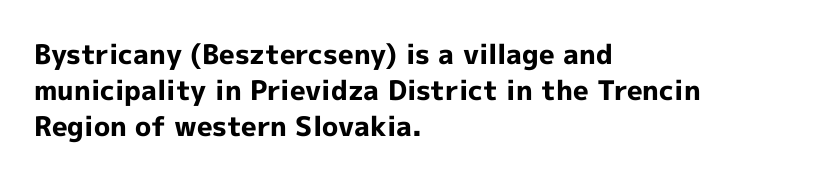
Does the weight exceed regular? Yes, all the way to bold. Inter-character spacing is left at the font's built-in metrics. If you drew a ruler down the left edge, every line would touch it. Only glyphs here, with clear space below each row. This sample keeps an unexceptional amount of space between lines.
